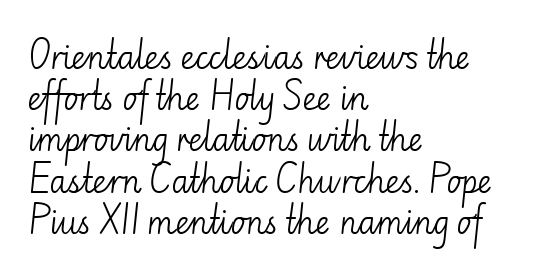
The image shows 31 px light sans-serif type; set left-aligned, normal line spacing (1.33x), normal letter spacing, not underlined; low stroke contrast and a small x-height.
